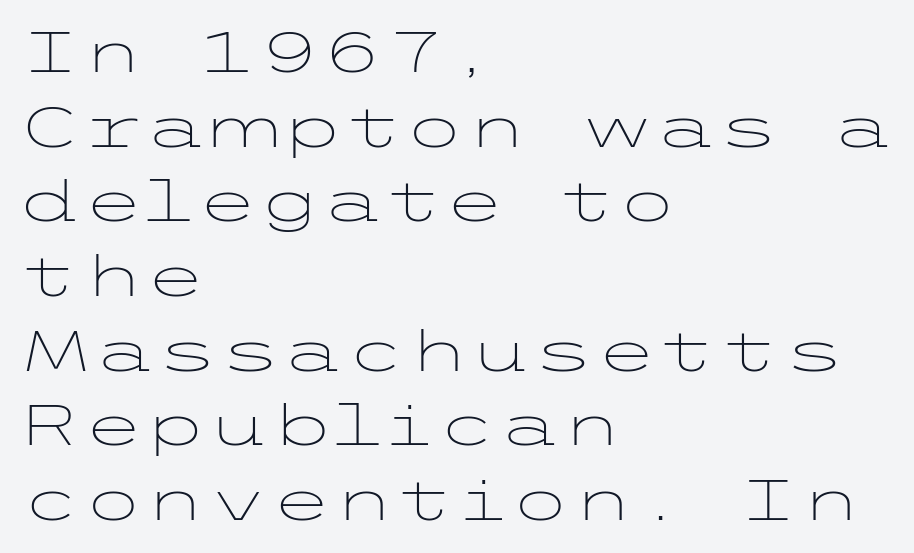
Rule under the text: the space is simply empty. Tracking value appears to be zero — textbook default spacing. Posture: vertical. Letterform terminals end flat and unadorned throughout the passage. Alignment: flush left.
